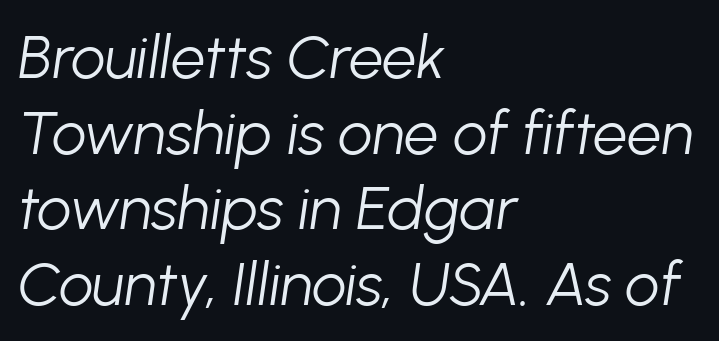
The image shows 61 px light type, italic (leaning right); set left-aligned, line spacing 1.24x, normal letter spacing, not underlined; low stroke contrast and a medium x-height.
